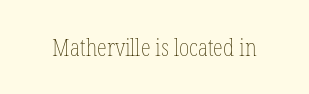
The type is set solid horizontally, with unmodified tracking. Words float on clear page, feet unadorned. A quiet, ordinary-to-light weight characterises the typeface. The type sits square on the baseline with zero lean.
